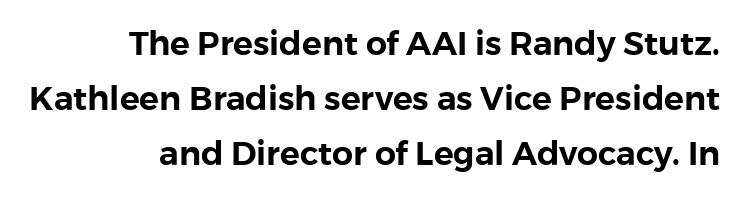
Are there feet on the stems? There aren't — it's a sans. Compared with a flush-left layout, this one pins lines to the opposite, right side. This rendering features lettering with no underline. Reading down the column, the eye jumps a familiar distance to each next line.
